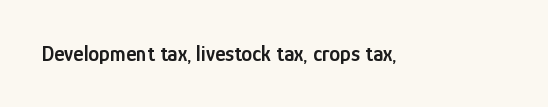
The image shows 22 px text type, upright; set normal letter spacing, not underlined.
